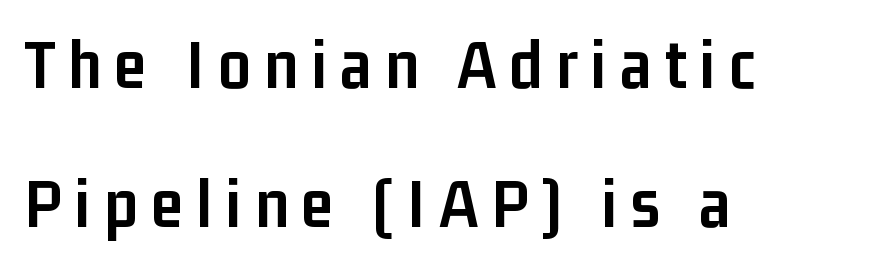
Q: Is the text bold? A: Yes.
Q: Is the text italic (slanted)? A: No, it is upright.
Q: Is the typeface a serif or a sans-serif typeface? A: Sans-serif.
Q: Is the text underlined? A: No.
Q: How is the paragraph aligned? A: Left-aligned.
Q: Is the spacing between lines tight, normal or loose? A: Loose.
Q: Width (condensed, normal, or wide)? A: Condensed.
Q: Stroke contrast? A: Low.
Q: x-height? A: Medium.
Q: Monospaced? A: No.
